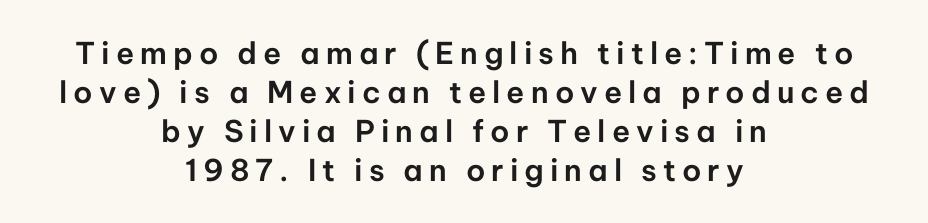
{"serif": "no", "italic": "no", "width": "normal", "stroke_contrast": "low", "x_height": "medium", "monospaced": "no", "underline": "no", "align": "center", "line_spacing": "normal", "line_spacing_ratio": 1.3, "letter_spacing": "wide", "letter_spacing_em": 0.2, "glyph_px": 30}
